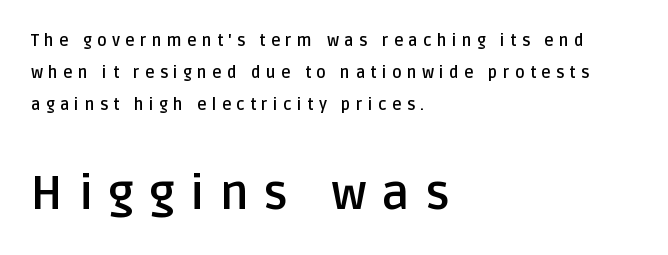
Q: Is the text bold? A: Yes.
Q: Is the text italic (slanted)? A: No, it is upright.
Q: Is the typeface a serif or a sans-serif typeface? A: Sans-serif.
Q: Is the text underlined? A: No.
Q: How is the paragraph aligned? A: Left-aligned.
Q: Is the spacing between letters normal or unusually wide? A: Unusually wide.
Q: Is the spacing between lines tight, normal or loose? A: Loose.
Q: Which block of text is set in a larger size, the first (top) or the second (bottom)? A: The second (bottom) one.
Q: Width (condensed, normal, or wide)? A: Normal.
Q: Stroke contrast? A: Low.
Q: x-height? A: Large.
Q: Monospaced? A: No.
